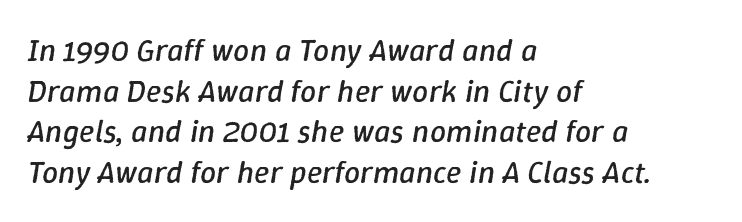
The image shows 32 px regular-weight type, italic (leaning right); set left-aligned, normal line spacing (1.27x), normal letter spacing, not underlined; low stroke contrast and a medium x-height.
